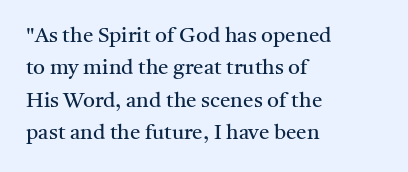
{"italic": "no", "bold": "no", "underline": "no", "align": "left", "line_spacing": "normal", "line_spacing_ratio": 1.54, "letter_spacing": "normal", "letter_spacing_em": 0.0, "glyph_px": 21}
